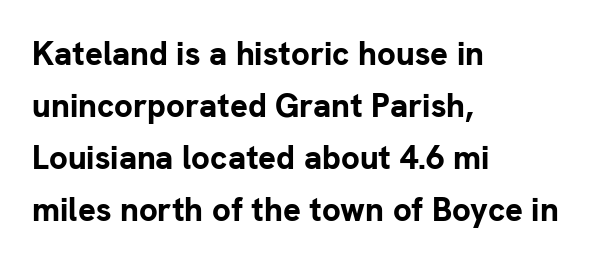
The image shows 33 px bold sans-serif type, upright; set left-aligned, normal line spacing (1.58x), normal letter spacing, not underlined; low stroke contrast and a medium x-height.
